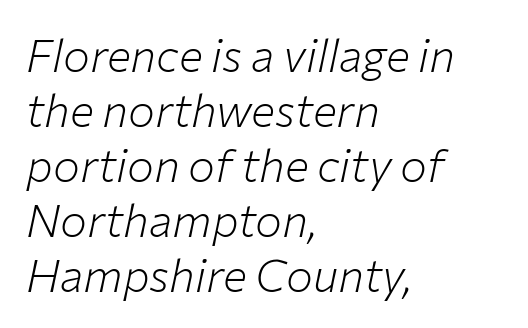
The image shows 45 px light type, italic (leaning right); set left-aligned, line spacing 1.22x, normal letter spacing, not underlined; low stroke contrast and a medium x-height.
